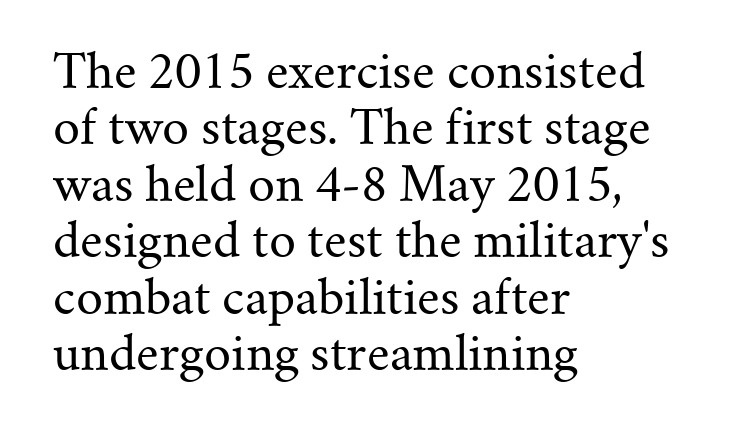
The image shows 47 px regular-weight serif type, upright; set left-aligned, line spacing 1.2x, normal letter spacing, not underlined; medium stroke contrast and a small x-height.
